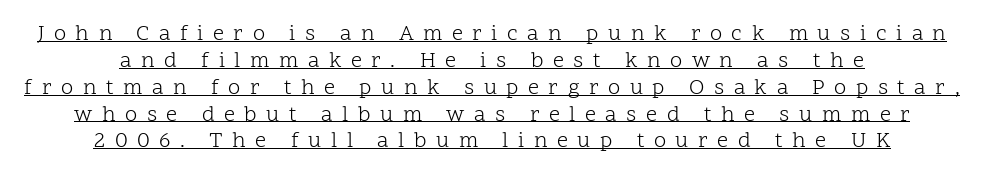
{"italic": "no", "bold": "no", "underline": "yes", "align": "center", "line_spacing_ratio": 1.22, "letter_spacing": "wide", "letter_spacing_em": 0.43, "glyph_px": 22}
